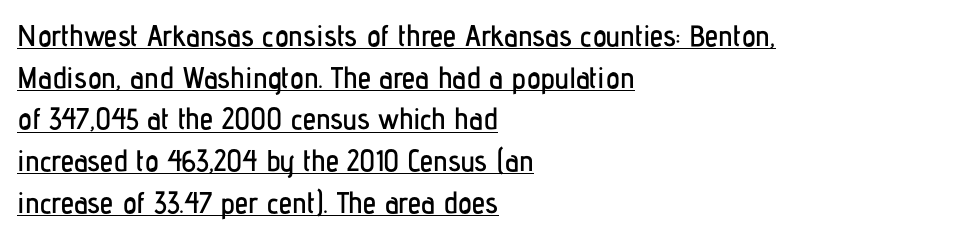
The image shows 30 px condensed sans-serif type, upright; set left-aligned, normal line spacing (1.39x), normal letter spacing, underlined; low stroke contrast and a medium x-height.
